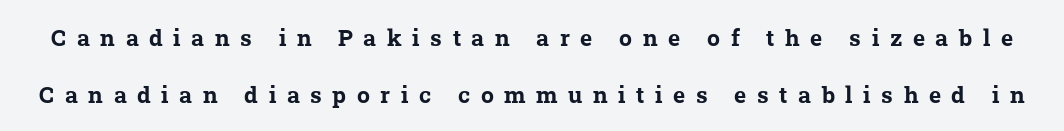
The space beneath each line is pristine and unruled. Tracking here is generous; glyphs stand well apart from one another. Does the leading feel generous? Absolutely, it's lavish. A full-strength bold gives these letters their thick strokes.
